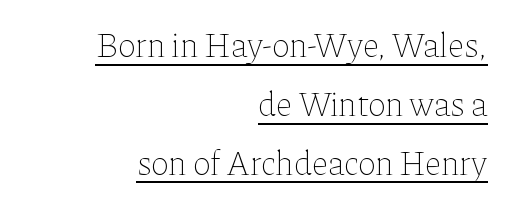
{"italic": "no", "bold": "no", "weight": "thin", "width": "normal", "stroke_contrast": "low", "x_height": "medium", "monospaced": "no", "underline": "yes", "align": "right", "line_spacing_ratio": 1.73, "letter_spacing": "normal", "letter_spacing_em": 0.0, "glyph_px": 34}
